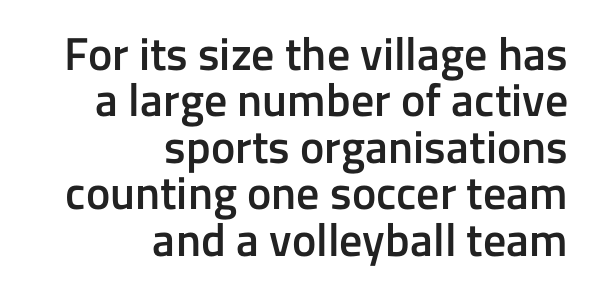
The image shows 46 px semibold sans-serif type, upright; set right-aligned, tight line spacing (1.01x), normal letter spacing, not underlined; low stroke contrast and a medium x-height.
